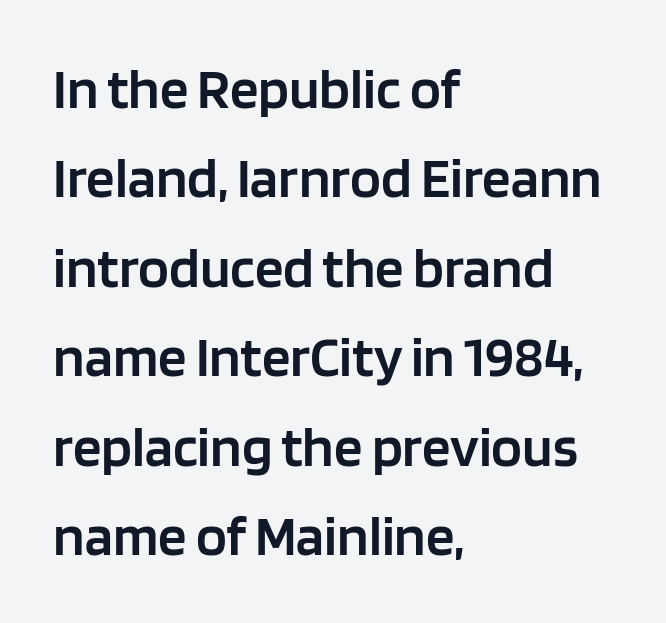
Q: Is the text bold? A: Semi-bold.
Q: Is the text italic (slanted)? A: No, it is upright.
Q: Is the typeface a serif or a sans-serif typeface? A: Sans-serif.
Q: Is the text underlined? A: No.
Q: How is the paragraph aligned? A: Left-aligned.
Q: Is the spacing between letters normal or unusually wide? A: Normal.
Q: Is the spacing between lines tight, normal or loose? A: Normal.
Q: Width (condensed, normal, or wide)? A: Normal.
Q: Stroke contrast? A: Low.
Q: x-height? A: Large.
Q: Monospaced? A: No.
